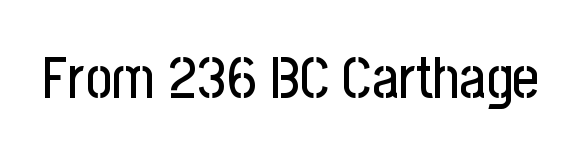
Q: Is the text italic (slanted)? A: No, it is upright.
Q: Is the typeface a serif or a sans-serif typeface? A: Sans-serif.
Q: Is the text underlined? A: No.
Q: Is the spacing between letters normal or unusually wide? A: Normal.
Q: Width (condensed, normal, or wide)? A: Condensed.
Q: Stroke contrast? A: Low.
Q: x-height? A: Medium.
Q: Monospaced? A: No.
